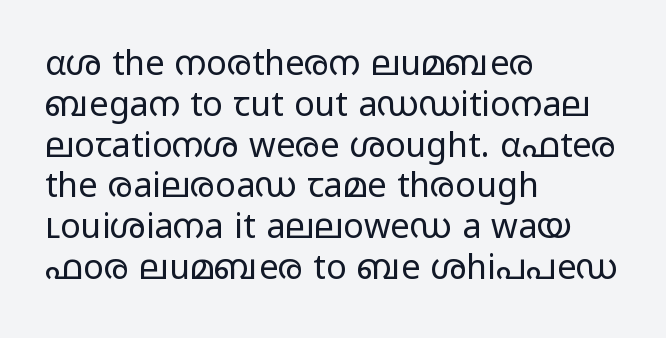
Q: Is the text bold? A: No.
Q: Is the text italic (slanted)? A: No, it is upright.
Q: Is the typeface a serif or a sans-serif typeface? A: Sans-serif.
Q: Is the text underlined? A: No.
Q: How is the paragraph aligned? A: Left-aligned.
Q: Is the spacing between letters normal or unusually wide? A: Normal.
Q: Width (condensed, normal, or wide)? A: Wide.
Q: Stroke contrast? A: Low.
Q: x-height? A: Medium.
Q: Monospaced? A: No.
